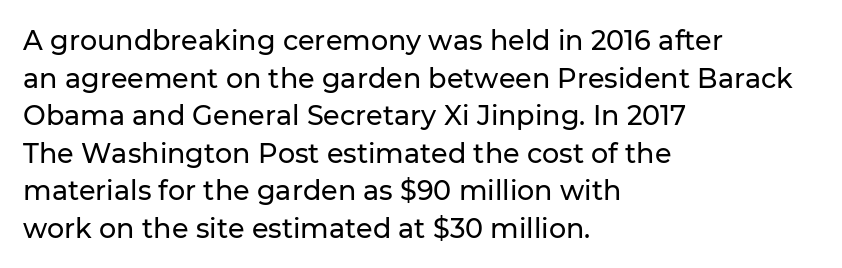
{"italic": "no", "underline": "no", "align": "left", "line_spacing": "normal", "line_spacing_ratio": 1.39, "letter_spacing": "normal", "letter_spacing_em": 0.0, "glyph_px": 27}
